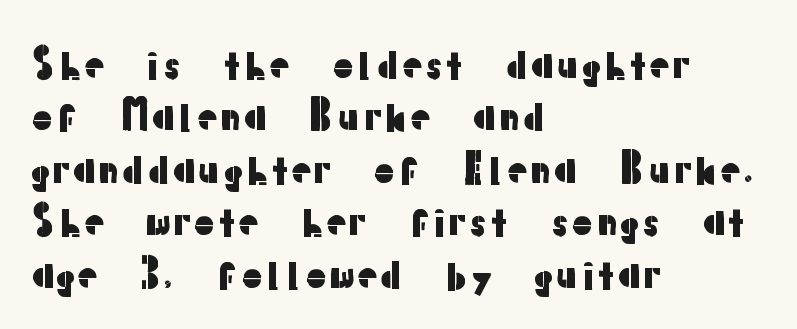
Q: Is the text italic (slanted)? A: No, it is upright.
Q: Is the typeface a serif or a sans-serif typeface? A: Sans-serif.
Q: Is the text underlined? A: No.
Q: How is the paragraph aligned? A: Left-aligned.
Q: Is the spacing between letters normal or unusually wide? A: Normal.
Q: Is the spacing between lines tight, normal or loose? A: Normal.
Q: Width (condensed, normal, or wide)? A: Normal.
Q: Stroke contrast? A: Low.
Q: x-height? A: Medium.
Q: Monospaced? A: No.
